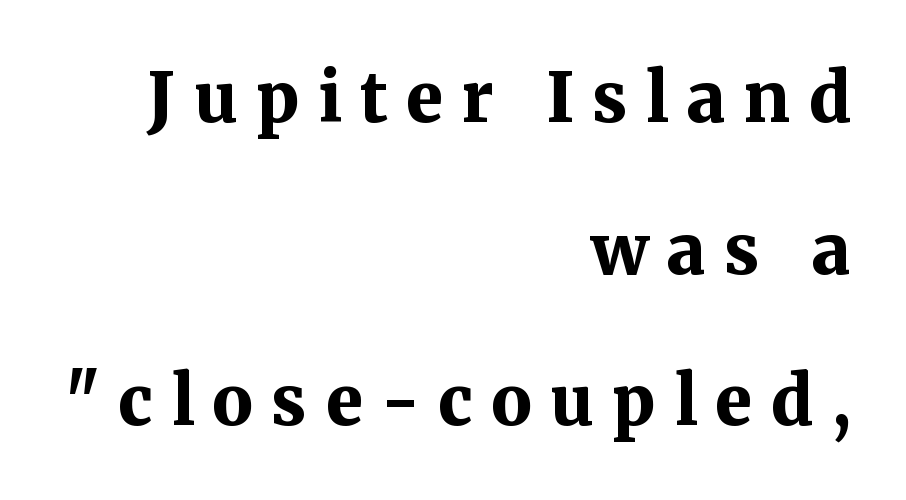
{"serif": "yes", "italic": "no", "bold": "yes", "weight": "bold", "width": "normal", "stroke_contrast": "medium", "x_height": "medium", "monospaced": "no", "underline": "no", "align": "right", "line_spacing": "loose", "line_spacing_ratio": 2.23, "letter_spacing": "wide", "letter_spacing_em": 0.27, "glyph_px": 68}
